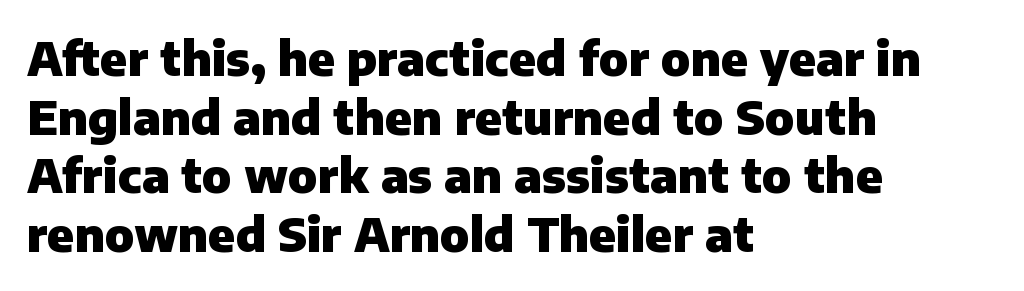
The image shows 47 px heavy sans-serif type, upright; set left-aligned, normal line spacing (1.25x), normal letter spacing, not underlined; low stroke contrast and a medium x-height.
